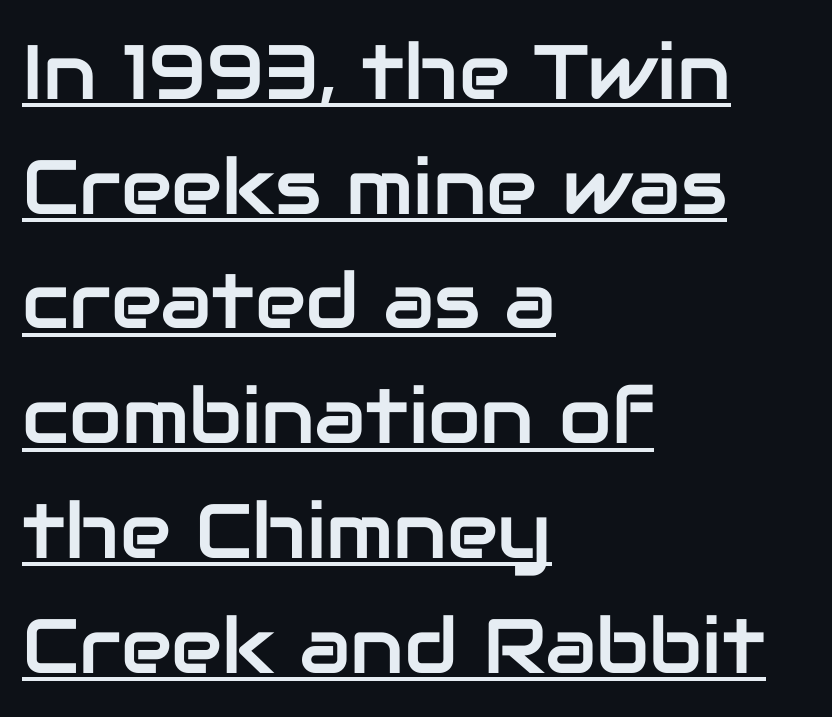
{"serif": "no", "italic": "no", "width": "normal", "stroke_contrast": "low", "x_height": "medium", "monospaced": "no", "underline": "yes", "align": "left", "line_spacing": "normal", "line_spacing_ratio": 1.49, "letter_spacing": "normal", "letter_spacing_em": 0.0, "glyph_px": 77}
